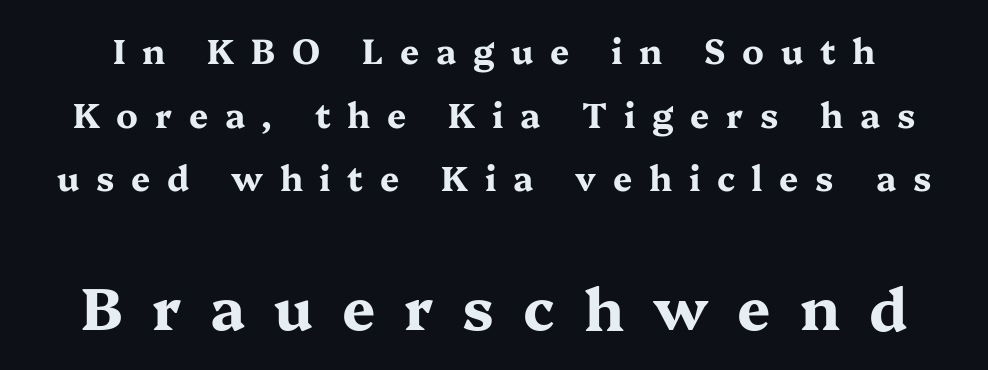
The font's upright variant was chosen for this text. The words here are not underlined. Spacing between characters has been opened up far beyond the box default. Old-style or modern, the face here clearly has serifs.
